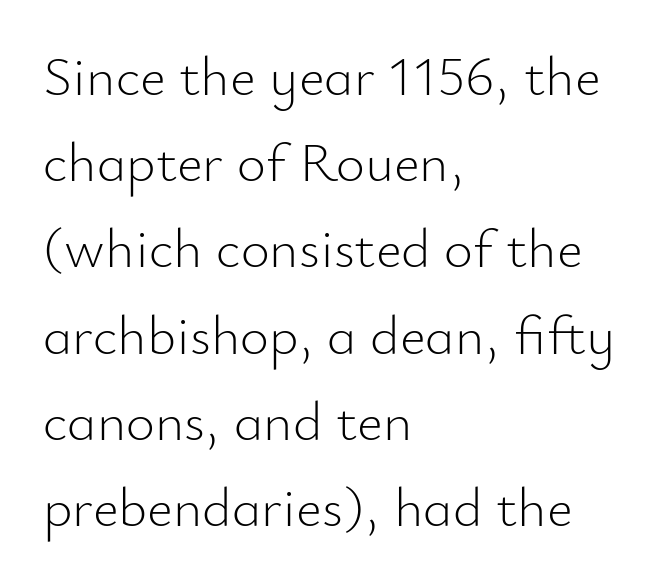
{"serif": "no", "italic": "no", "bold": "no", "weight": "light", "width": "normal", "stroke_contrast": "low", "x_height": "small", "monospaced": "no", "underline": "no", "align": "left", "line_spacing": "normal", "line_spacing_ratio": 1.54, "letter_spacing": "normal", "letter_spacing_em": 0.0, "glyph_px": 56}
